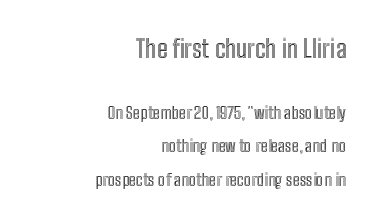
Italic? Not at all — the glyphs are vertical. The vertical gap from one line to the next is large. Letters rest on an invisible, unmarked baseline. What stands out about the letter spacing? Nothing — it is the standard amount. Type size steps down from the first block to the second.
